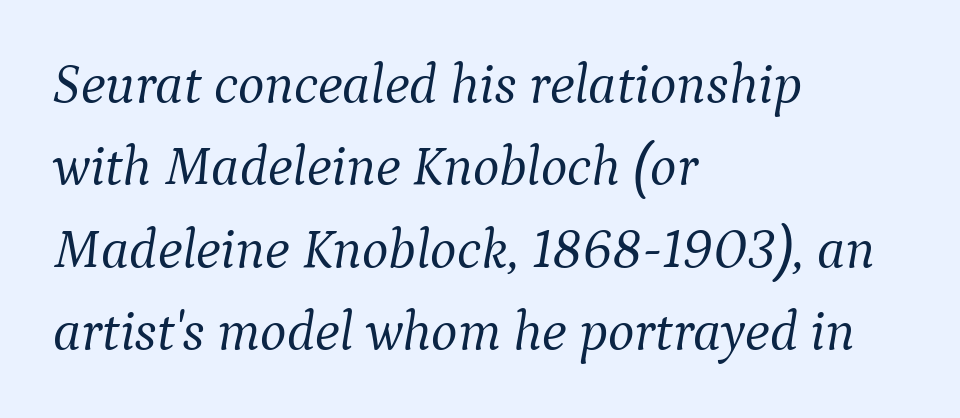
Q: Is the text bold? A: No.
Q: Is the text italic (slanted)? A: Yes, it leans right by about 9 degrees.
Q: Is the typeface a serif or a sans-serif typeface? A: Serif.
Q: Is the text underlined? A: No.
Q: How is the paragraph aligned? A: Left-aligned.
Q: Is the spacing between letters normal or unusually wide? A: Normal.
Q: Is the spacing between lines tight, normal or loose? A: Normal.
Q: Width (condensed, normal, or wide)? A: Normal.
Q: Stroke contrast? A: Medium.
Q: x-height? A: Medium.
Q: Monospaced? A: No.
